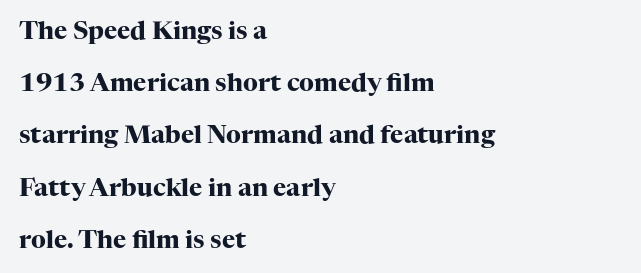
The lines are spread far apart with generous leading. Students, this is bold: see how much ink each stroke carries. The space beneath each line is pristine and unruled. Line beginnings align vertically; line endings do not. The axis of the letterforms is exactly vertical. In terms of letterspacing, this is plain default setting.
